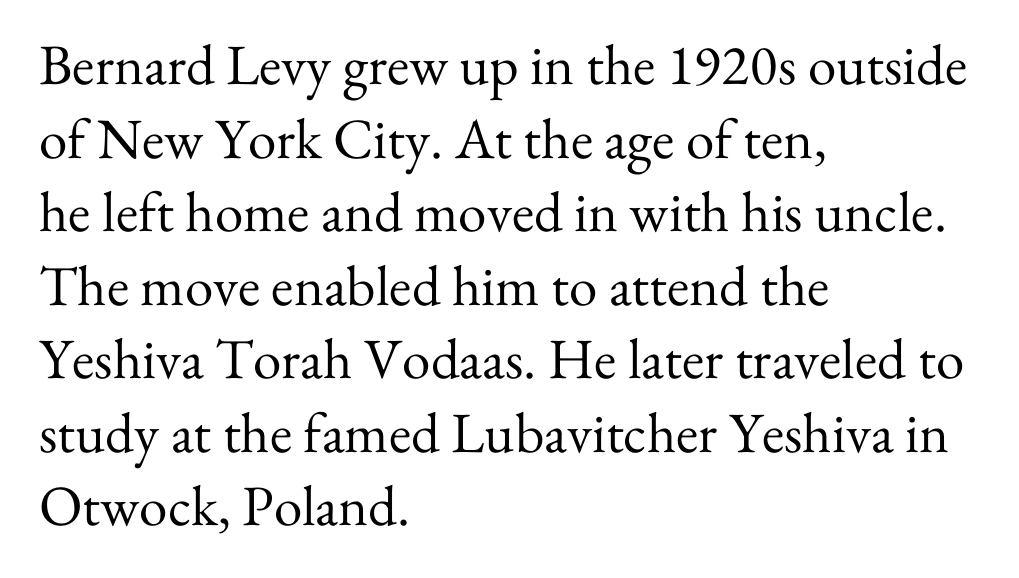
Normally led — the rows are evenly, conventionally spaced. Weight: regular or lighter. The text was rendered using a seriffed face with decorative stroke endings. Any mark beneath the type? The region is blank. This sample has the flowing, uneven cadence of proportional lettering. The ragged edge is on the right, which tells us the setting is flush left.
